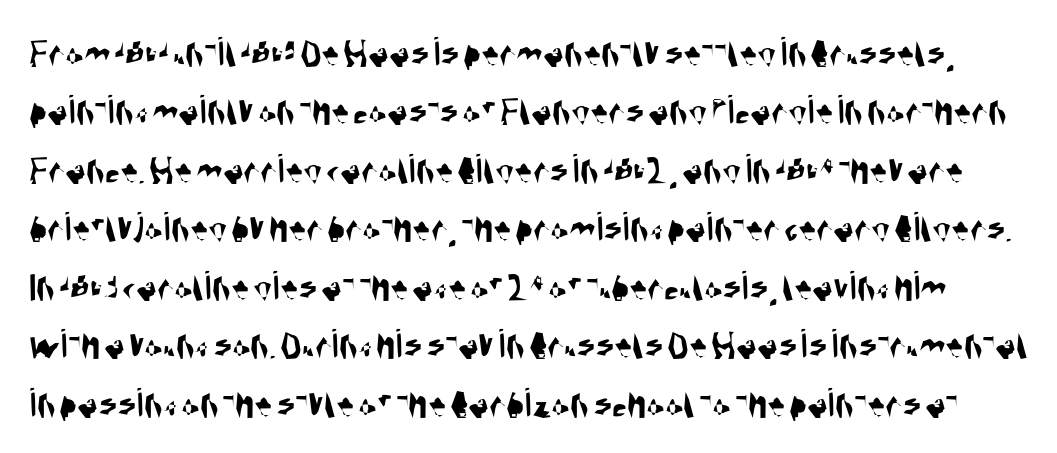
The image shows 43 px condensed sans-serif type; set normal line spacing (1.36x), normal letter spacing, not underlined; medium stroke contrast and a large x-height.
